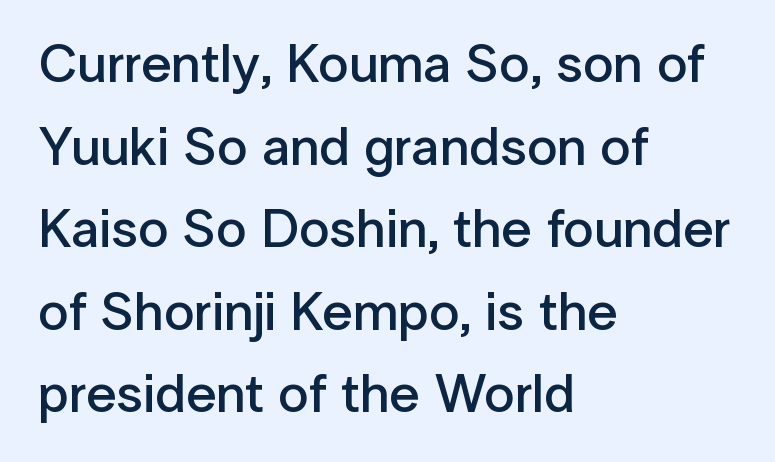
The image shows 54 px semibold sans-serif type, upright; set left-aligned, normal line spacing (1.53x), normal letter spacing, not underlined; low stroke contrast and a medium x-height.
